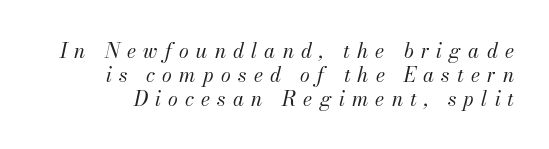
{"italic": "yes", "lean": "right", "slant_degrees": 13, "bold": "no", "underline": "no", "line_spacing_ratio": 1.2, "letter_spacing": "wide", "letter_spacing_em": 0.36, "glyph_px": 20}
